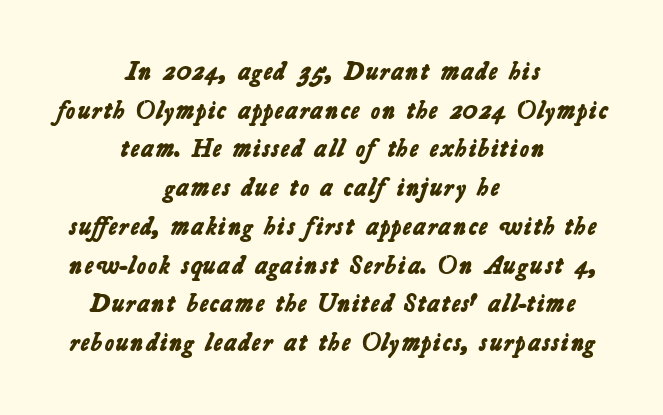
Regarding leading, the lines here are spaced in the standard way. Caption: multi-line text, centered on the measure. Each glyph is drawn with heavy, bold strokes. How are the letters spaced? Ordinarily, with no added tracking. Clear beneath every line of the passage.
